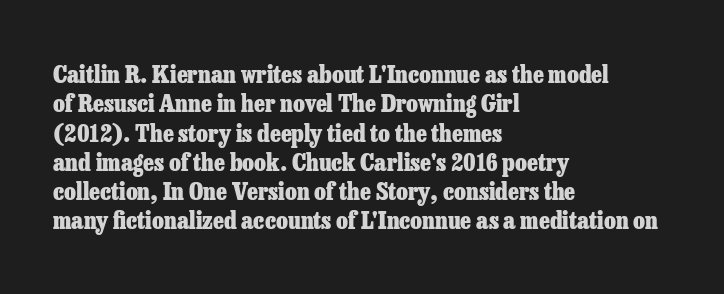
Q: Is the text bold? A: Yes.
Q: Is the text italic (slanted)? A: No, it is upright.
Q: Is the text underlined? A: No.
Q: How is the paragraph aligned? A: Left-aligned.
Q: Is the spacing between letters normal or unusually wide? A: Normal.
